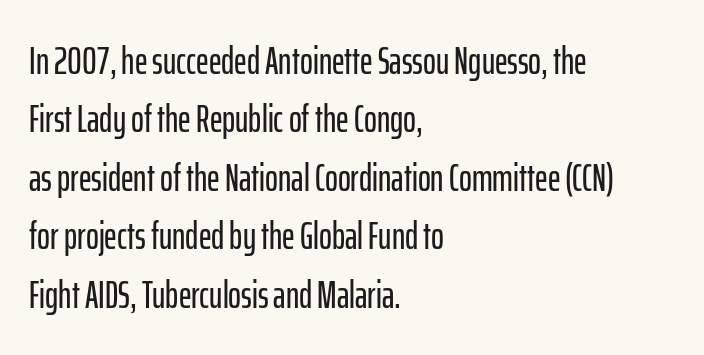
Q: Is the text italic (slanted)? A: No, it is upright.
Q: Is the typeface a serif or a sans-serif typeface? A: Sans-serif.
Q: Is the text underlined? A: No.
Q: How is the paragraph aligned? A: Left-aligned.
Q: Is the spacing between letters normal or unusually wide? A: Normal.
Q: Is the spacing between lines tight, normal or loose? A: Normal.
Q: Width (condensed, normal, or wide)? A: Condensed.
Q: Stroke contrast? A: Low.
Q: x-height? A: Medium.
Q: Monospaced? A: No.
